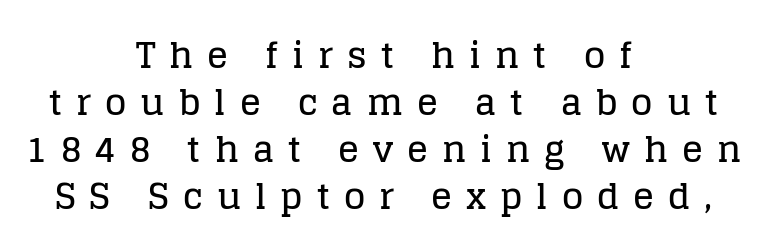
{"serif": "yes", "italic": "no", "width": "normal", "stroke_contrast": "low", "x_height": "large", "monospaced": "no", "underline": "no", "align": "center", "line_spacing": "normal", "line_spacing_ratio": 1.34, "letter_spacing": "wide", "letter_spacing_em": 0.4, "glyph_px": 35}
